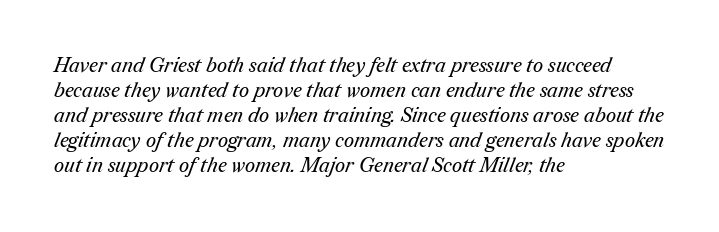
Q: Is the text bold? A: No.
Q: Is the text underlined? A: No.
Q: How is the paragraph aligned? A: Left-aligned.
Q: Is the spacing between letters normal or unusually wide? A: Normal.
Q: Is the spacing between lines tight, normal or loose? A: Normal.
